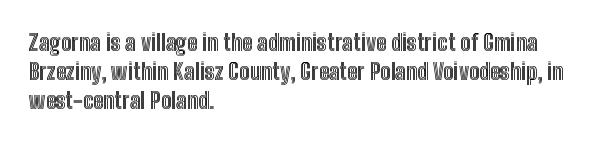
Q: Is the text italic (slanted)? A: No, it is upright.
Q: Is the text underlined? A: No.
Q: How is the paragraph aligned? A: Left-aligned.
Q: Is the spacing between letters normal or unusually wide? A: Normal.
Q: Is the spacing between lines tight, normal or loose? A: Normal.
